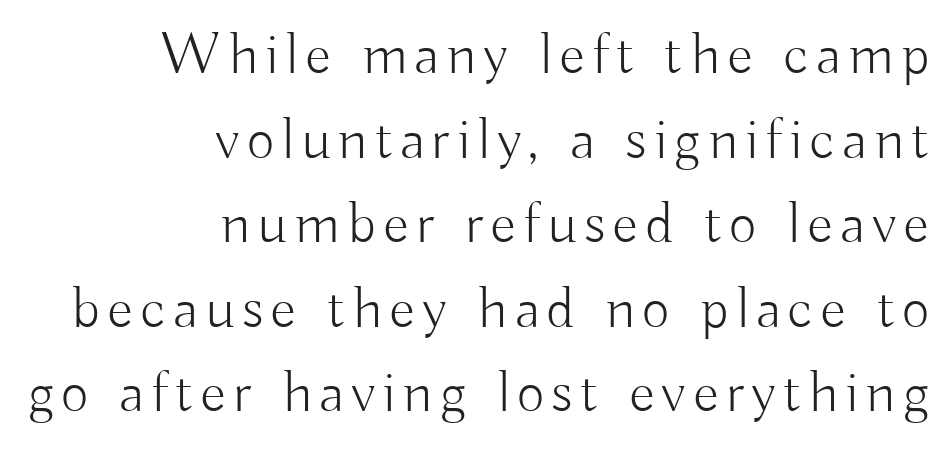
{"serif": "no", "italic": "no", "bold": "no", "weight": "light", "width": "normal", "stroke_contrast": "low", "x_height": "small", "monospaced": "no", "underline": "no", "align": "right", "line_spacing": "normal", "line_spacing_ratio": 1.41, "glyph_px": 60}
